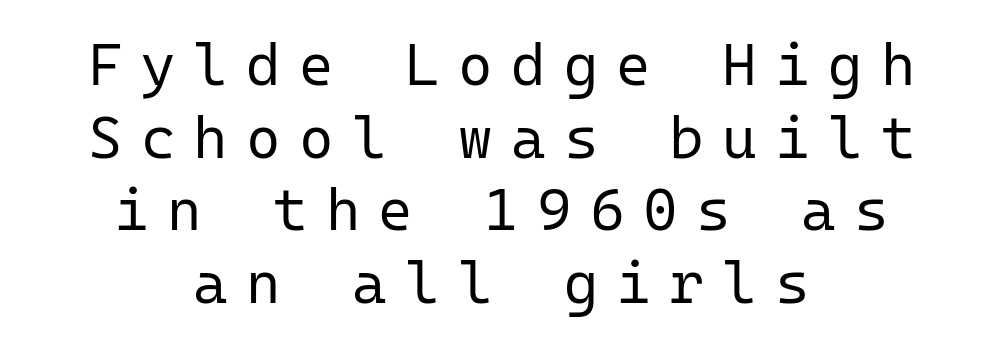
{"serif": "no", "italic": "no", "bold": "no", "weight": "regular", "width": "normal", "stroke_contrast": "low", "x_height": "medium", "monospaced": "yes", "underline": "no", "align": "center", "line_spacing_ratio": 1.23, "letter_spacing": "wide", "letter_spacing_em": 0.31, "glyph_px": 59}
